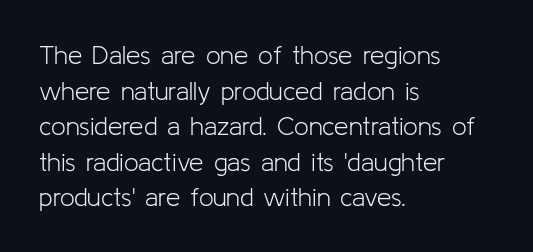
The line texture is even and compact thanks to regular tracking. Honestly, the row spacing looks completely unremarkable. Every row of glyphs begins at an identical x-position on the left. The letters stand straight up with perfectly vertical stems. Stroke thickness stays within the range of a standard reading face or lighter. Unmarked baselines from the first word to the last.
